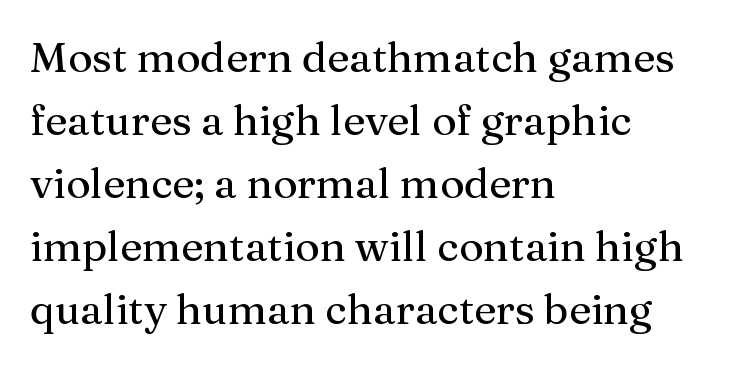
The ragged edge is on the right, which tells us the setting is flush left. Think of a printed novel: that variable character pitch is what you see here. The space directly below the letters is spotless. To sum up the face: it has serifs. If you drew a line through each stem, it would be perfectly vertical.
